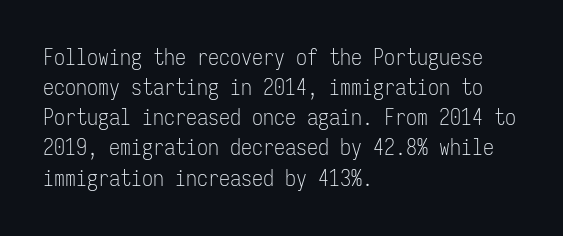
The letterforms sit shoulder to shoulder at normal distance. The space directly below the letters is spotless. Counters stay open thanks to moderate or lighter strokes. The vertical gap from one line to the next is medium. Ascenders rise straight up at ninety degrees. The ragged edge is on the right, which tells us the setting is flush left.
